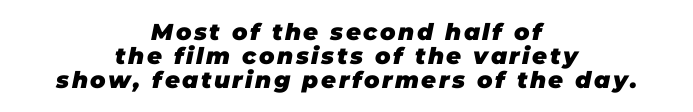
Q: Is the text bold? A: Yes.
Q: Is the text italic (slanted)? A: Yes, it leans right by about 11 degrees.
Q: Is the text underlined? A: No.
Q: How is the paragraph aligned? A: Centered.
Q: Is the spacing between lines tight, normal or loose? A: Tight.
